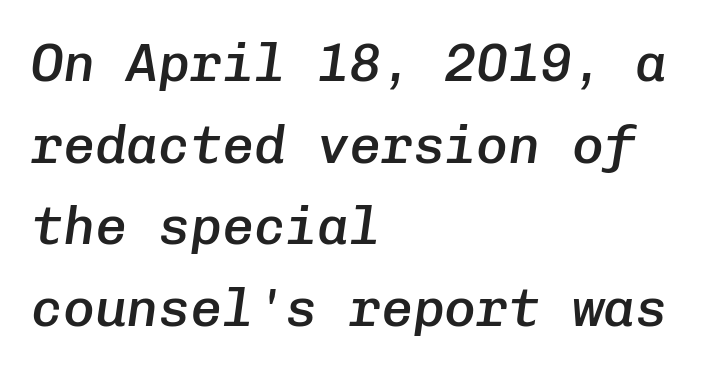
Q: Is the text bold? A: Semi-bold.
Q: Is the text italic (slanted)? A: Yes, it leans right by about 8 degrees.
Q: Is the text underlined? A: No.
Q: How is the paragraph aligned? A: Left-aligned.
Q: Is the spacing between letters normal or unusually wide? A: Normal.
Q: Is the spacing between lines tight, normal or loose? A: Normal.
Q: Width (condensed, normal, or wide)? A: Normal.
Q: Stroke contrast? A: Low.
Q: x-height? A: Medium.
Q: Monospaced? A: Yes.
